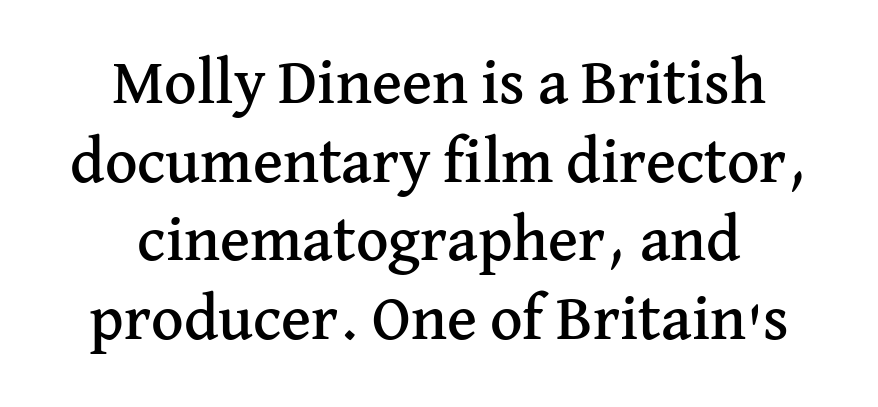
The lines in this sample share a center point and differ in where they start and stop. Looks like regular typesetting: each glyph gets only the width it needs. Note: serifs present on the glyphs. The axis of the letterforms is exactly vertical. Short note: letters normally spaced. Is there much room between lines? A standard amount, neither cramped nor airy.
